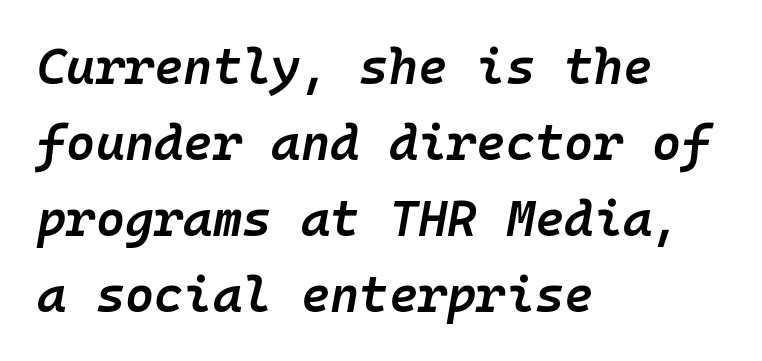
The image shows 50 px semibold type, italic (leaning right), monospaced; set left-aligned, normal line spacing (1.52x), normal letter spacing, not underlined; low stroke contrast and a medium x-height.
